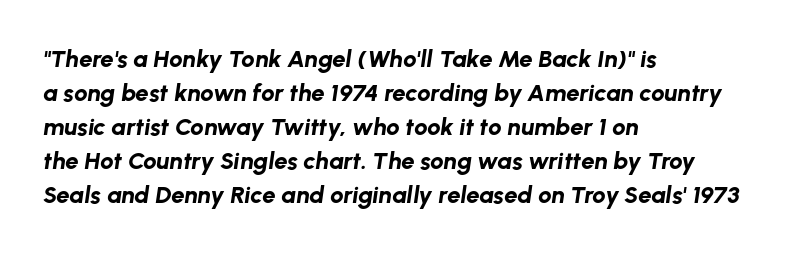
In terms of leading, this rendering sits right in the middle. Short and long lines alike share a common starting point at left. Summary of weight: heavy, a full bold. Check the space under the baseline: it is left empty. In terms of letterspacing, this is plain default setting.
